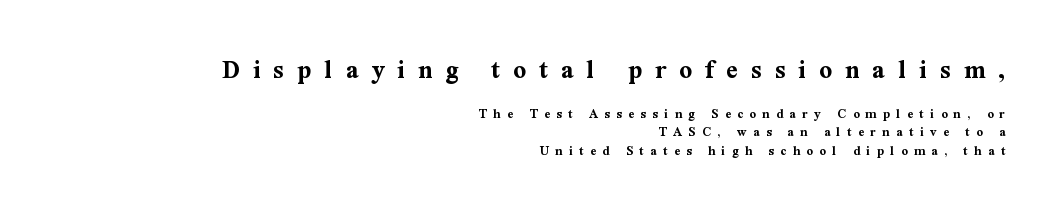
Q: Is the text bold? A: Yes.
Q: Is the text italic (slanted)? A: No, it is upright.
Q: Is the typeface a serif or a sans-serif typeface? A: Serif.
Q: Is the text underlined? A: No.
Q: How is the paragraph aligned? A: Right-aligned.
Q: Is the spacing between letters normal or unusually wide? A: Unusually wide.
Q: Is the spacing between lines tight, normal or loose? A: Normal.
Q: Which block of text is set in a larger size, the first (top) or the second (bottom)? A: The first (top) one.
Q: Width (condensed, normal, or wide)? A: Normal.
Q: Stroke contrast? A: Medium.
Q: x-height? A: Medium.
Q: Monospaced? A: No.
